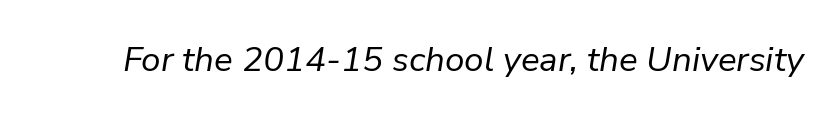
The image shows 35 px regular-weight type, italic (leaning right); set normal letter spacing, not underlined; low stroke contrast and a medium x-height.
